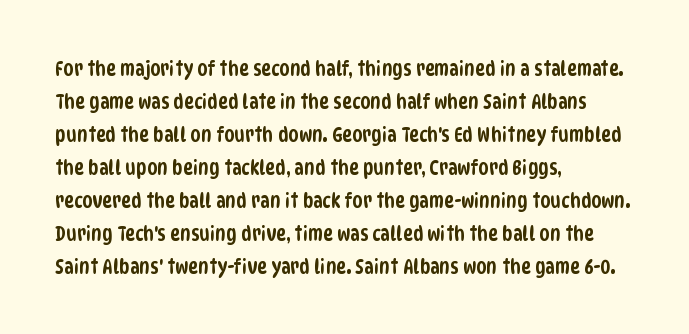
Standard letterfit; no display-style spreading of the glyphs. Unmarked baselines from the first word to the last. Notice how the passage keeps a crisp vertical edge on the left only. Leading: standard.
